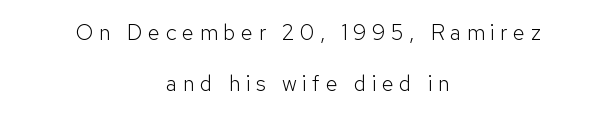
{"italic": "no", "bold": "no", "underline": "no", "align": "center", "line_spacing": "loose", "line_spacing_ratio": 2.3, "letter_spacing": "wide", "letter_spacing_em": 0.25, "glyph_px": 22}
